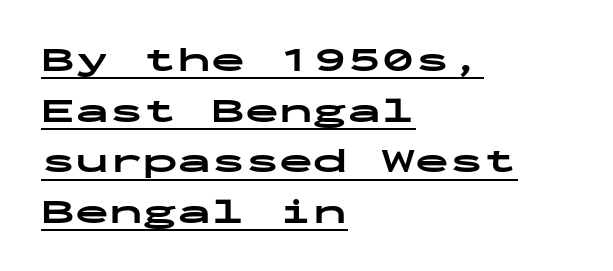
Q: Is the text bold? A: Yes.
Q: Is the text italic (slanted)? A: No, it is upright.
Q: Is the typeface a serif or a sans-serif typeface? A: Sans-serif.
Q: Is the text underlined? A: Yes.
Q: How is the paragraph aligned? A: Left-aligned.
Q: Is the spacing between letters normal or unusually wide? A: Normal.
Q: Is the spacing between lines tight, normal or loose? A: Normal.
Q: Width (condensed, normal, or wide)? A: Wide.
Q: Stroke contrast? A: Low.
Q: x-height? A: Medium.
Q: Monospaced? A: Yes.
